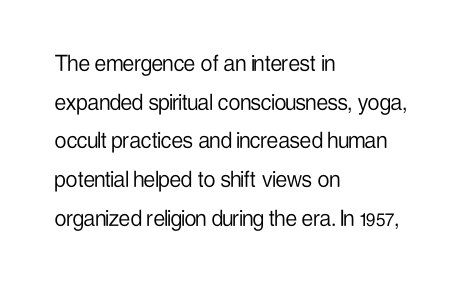
{"italic": "no", "bold": "no", "underline": "no", "align": "left", "line_spacing": "normal", "line_spacing_ratio": 1.49, "letter_spacing": "normal", "letter_spacing_em": 0.0, "glyph_px": 26}
